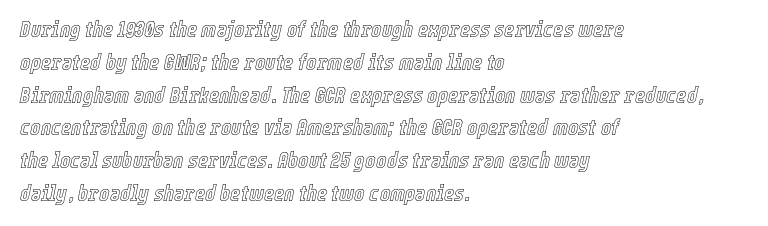
Short and long lines alike share a common starting point at left. Students, note that the glyphs here touch the page at normal intervals. Compared with ordinary roman type, these characters are visibly tilted. The line-height multiplier appears to be the usual default.
